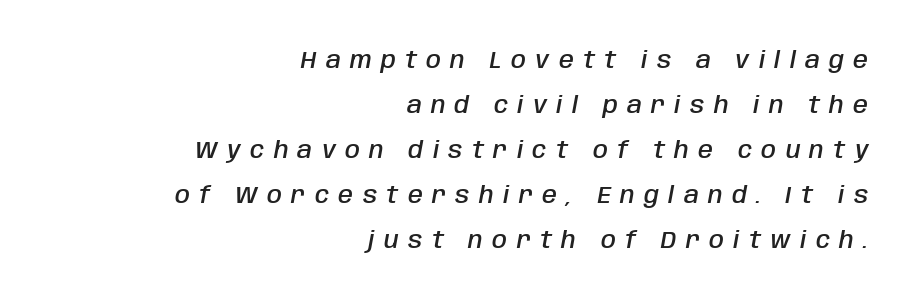
Would a proofreader flag this as italicized? Yes. Rule under the text: the space is simply empty. You could only call the tracking loose — the letters float apart. Teacher's note: observe the even right margin — that is flush-right alignment. Typesetter's note: demi weight, one step under bold.
